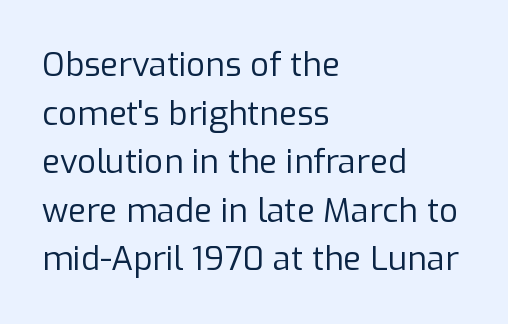
{"serif": "no", "italic": "no", "bold": "no", "weight": "regular", "width": "normal", "stroke_contrast": "low", "x_height": "medium", "monospaced": "no", "underline": "no", "align": "left", "line_spacing": "normal", "line_spacing_ratio": 1.47, "letter_spacing": "normal", "letter_spacing_em": 0.0, "glyph_px": 33}
